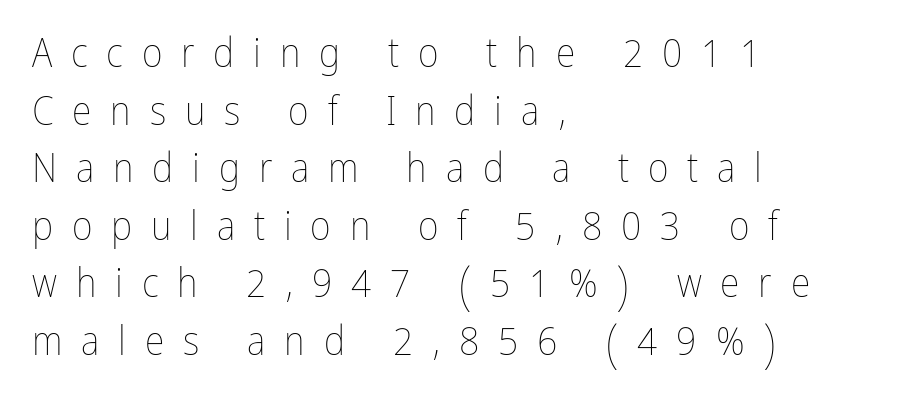
Every row of glyphs begins at an identical x-position on the left. Vertical stems look standard width or narrower in stroke. Posture: upright roman. The glyphs are unaccompanied by any horizontal stroke below them. Is there much room between lines? A standard amount, neither cramped nor airy.
